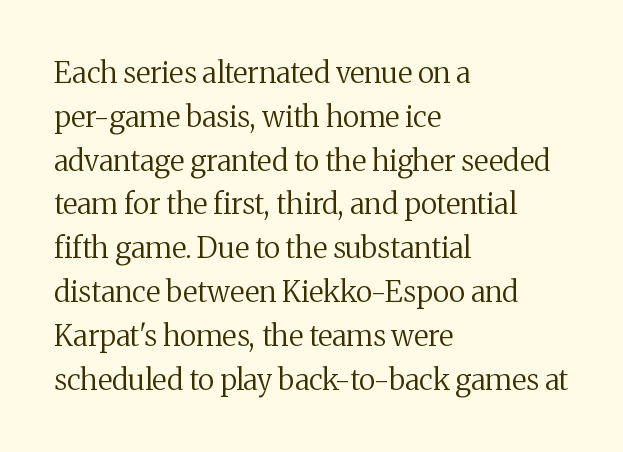
Weight class: somewhere from thin through regular. The setting favours the left margin, as ordinary paragraphs usually do. Words float on clear page, feet unadorned. The letters advance in unequal steps, a hallmark of proportional type. The horizontal fit of the characters is conventional and even. The face used here is seriffed, in the tradition of book romans.
